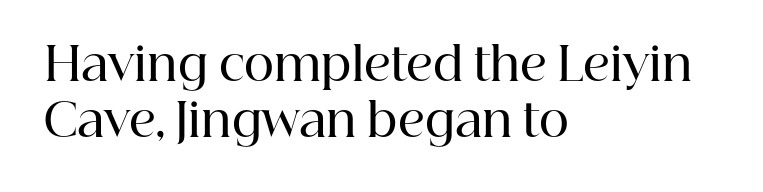
{"serif": "yes", "italic": "no", "bold": "semi", "weight": "semibold", "width": "normal", "stroke_contrast": "high", "x_height": "medium", "monospaced": "no", "underline": "no", "align": "left", "line_spacing_ratio": 1.22, "letter_spacing": "normal", "letter_spacing_em": 0.0, "glyph_px": 46}
